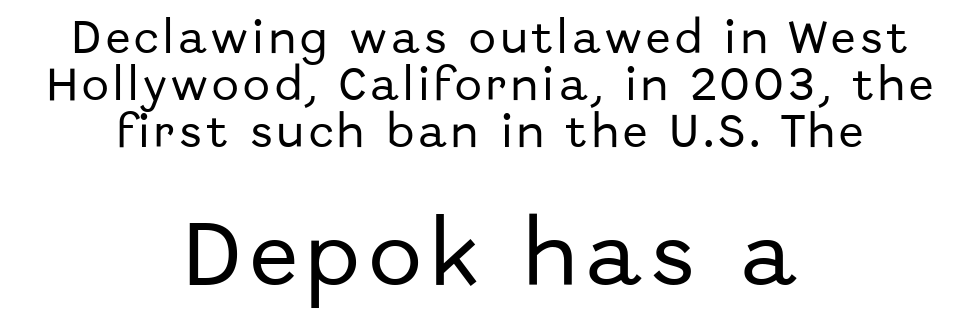
{"serif": "no", "italic": "no", "width": "normal", "stroke_contrast": "low", "x_height": "medium", "monospaced": "no", "underline": "no", "align": "center", "line_spacing": "normal", "line_spacing_ratio": 1.3, "larger_block": "second", "size_ratio": 1.97, "glyph_px": 71}
